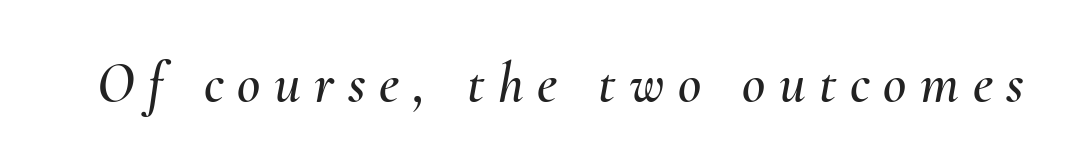
Students, note that the glyphs here are deliberately spaced far apart. Lines of text with bare space underneath. You can tell it's italic because the verticals aren't actually vertical. This sample has the flowing, uneven cadence of proportional lettering.
